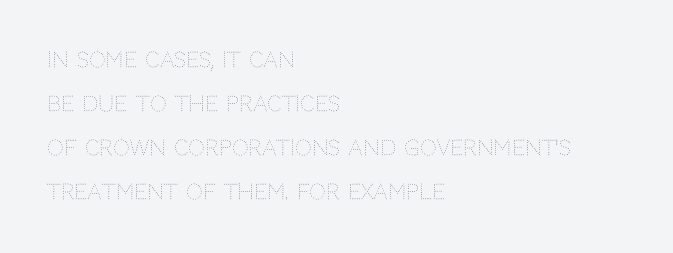
Q: Is the text bold? A: No.
Q: Is the text italic (slanted)? A: No, it is upright.
Q: Is the text underlined? A: No.
Q: How is the paragraph aligned? A: Left-aligned.
Q: Is the spacing between letters normal or unusually wide? A: Normal.
Q: Is the spacing between lines tight, normal or loose? A: Loose.
